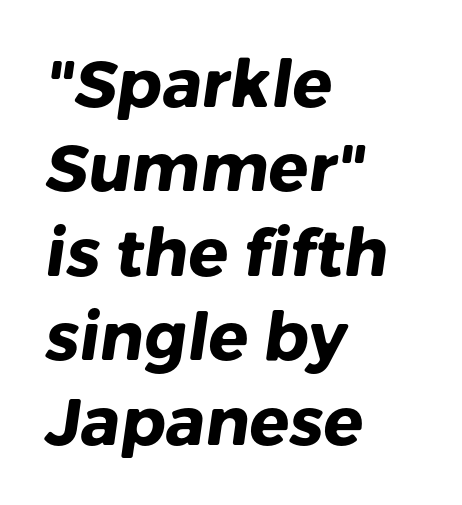
The image shows 66 px heavy sans-serif type; set left-aligned, normal line spacing (1.28x), normal letter spacing, not underlined; low stroke contrast and a medium x-height.
